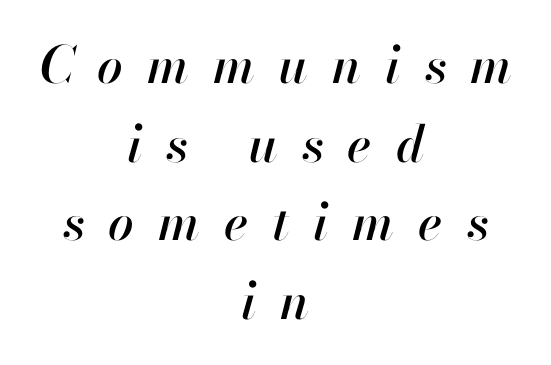
Q: Is the text italic (slanted)? A: Yes, it leans right by about 13 degrees.
Q: Is the text underlined? A: No.
Q: How is the paragraph aligned? A: Centered.
Q: Is the spacing between letters normal or unusually wide? A: Unusually wide.
Q: Is the spacing between lines tight, normal or loose? A: Normal.
Q: Width (condensed, normal, or wide)? A: Normal.
Q: Stroke contrast? A: High.
Q: x-height? A: Small.
Q: Monospaced? A: No.
